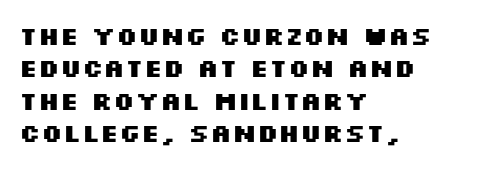
{"italic": "no", "bold": "yes", "underline": "no", "align": "left", "line_spacing": "normal", "line_spacing_ratio": 1.3, "letter_spacing": "normal", "letter_spacing_em": 0.0, "glyph_px": 25}
